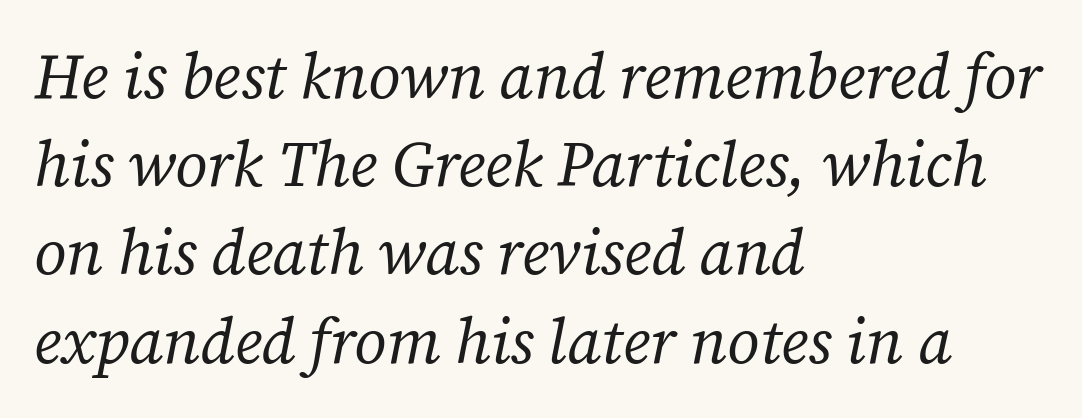
Q: Is the text bold? A: No.
Q: Is the text italic (slanted)? A: Yes, it leans right by about 12 degrees.
Q: Is the typeface a serif or a sans-serif typeface? A: Serif.
Q: Is the text underlined? A: No.
Q: How is the paragraph aligned? A: Left-aligned.
Q: Is the spacing between letters normal or unusually wide? A: Normal.
Q: Is the spacing between lines tight, normal or loose? A: Normal.
Q: Width (condensed, normal, or wide)? A: Normal.
Q: Stroke contrast? A: Low.
Q: x-height? A: Medium.
Q: Monospaced? A: No.
